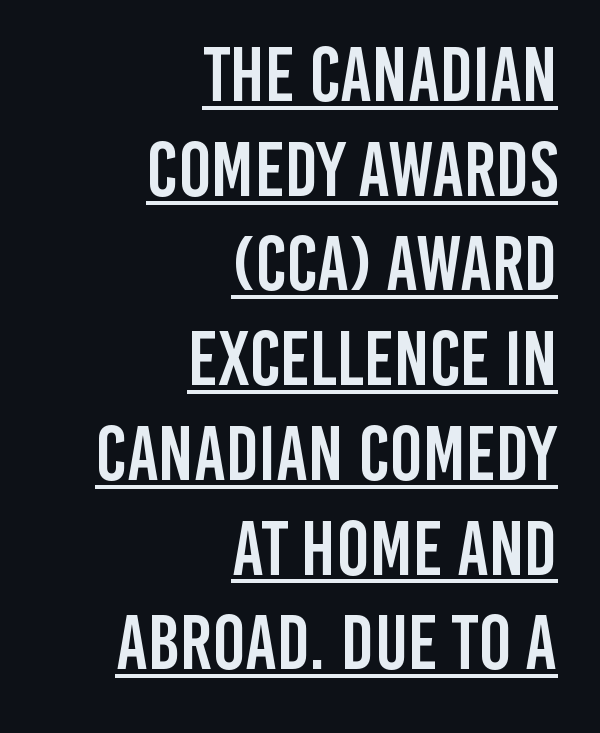
{"serif": "no", "italic": "no", "width": "condensed", "stroke_contrast": "low", "x_height": "large", "monospaced": "no", "underline": "yes", "align": "right", "line_spacing_ratio": 1.23, "letter_spacing": "normal", "letter_spacing_em": 0.0, "glyph_px": 77}
